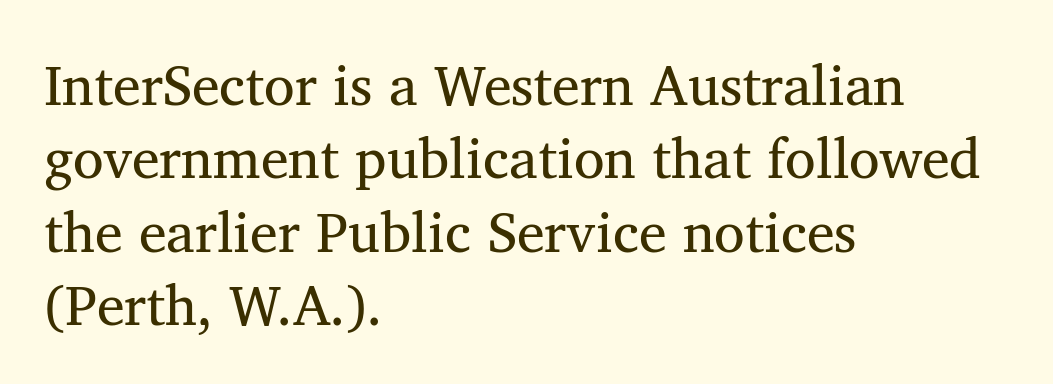
This sample has the flowing, uneven cadence of proportional lettering. Nobody touched the tracking dial on this one. Which margin do the lines hug? The left one — the right edge is uneven. Compared with typical paragraphs, the rows here are spaced about the same. No extra ink here — the face is not bold.
